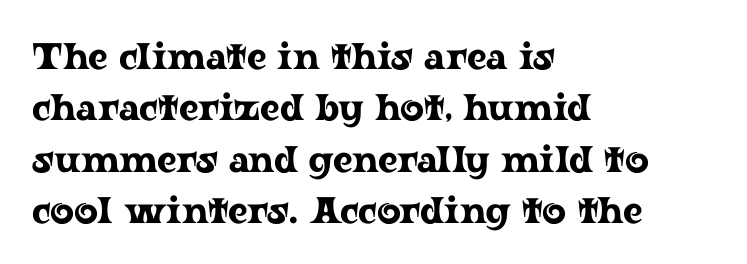
{"serif": "yes", "italic": "no", "width": "wide", "stroke_contrast": "low", "x_height": "medium", "monospaced": "no", "underline": "no", "align": "left", "line_spacing": "normal", "line_spacing_ratio": 1.39, "letter_spacing": "normal", "letter_spacing_em": 0.0, "glyph_px": 37}
